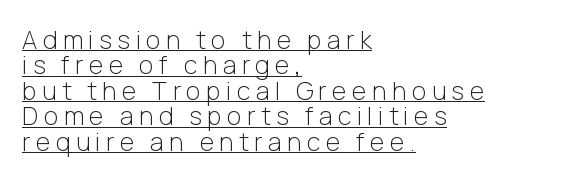
The lines are quadded left. Quick note: underline on. The lettering holds an erect, upright posture throughout. Rows of type sit shoulder to shoulder in the vertical direction.
